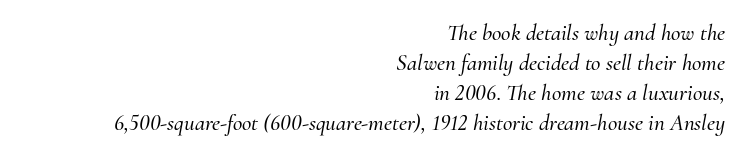
The image shows 23 px text type, italic (leaning right); set right-aligned, normal line spacing (1.3x), normal letter spacing, not underlined.
